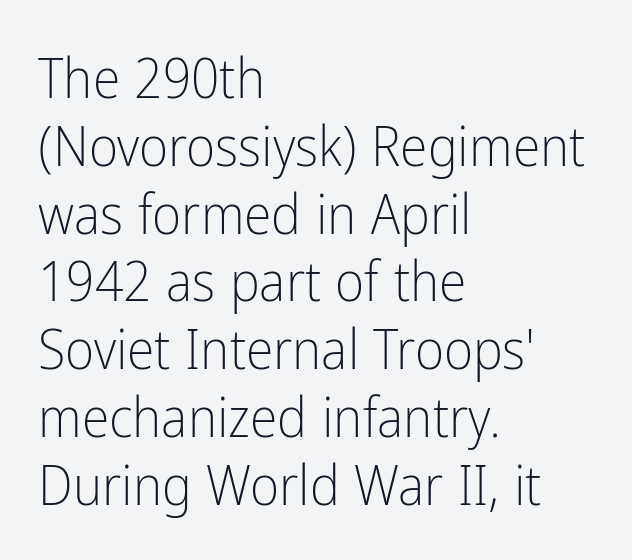
Q: Is the text bold? A: No.
Q: Is the text italic (slanted)? A: No, it is upright.
Q: Is the typeface a serif or a sans-serif typeface? A: Sans-serif.
Q: Is the text underlined? A: No.
Q: How is the paragraph aligned? A: Left-aligned.
Q: Is the spacing between letters normal or unusually wide? A: Normal.
Q: Width (condensed, normal, or wide)? A: Condensed.
Q: Stroke contrast? A: Low.
Q: x-height? A: Medium.
Q: Monospaced? A: No.
